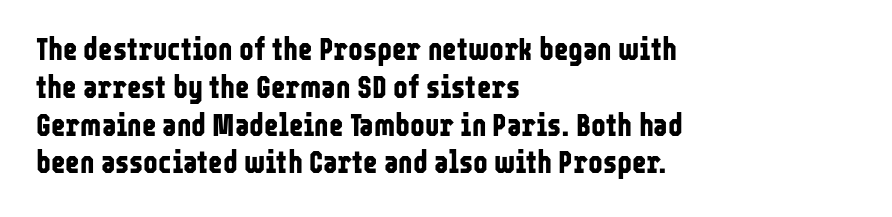
The image shows 31 px bold, condensed sans-serif type, upright; set left-aligned, line spacing 1.22x, normal letter spacing, not underlined; low stroke contrast and a medium x-height.
